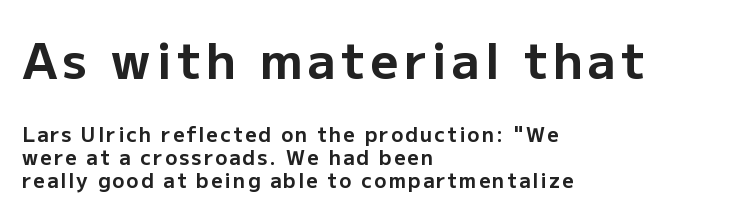
{"serif": "no", "italic": "no", "bold": "yes", "weight": "bold", "width": "normal", "stroke_contrast": "low", "x_height": "medium", "monospaced": "no", "underline": "no", "align": "left", "line_spacing": "tight", "line_spacing_ratio": 1.15, "larger_block": "first", "size_ratio": 2.45, "glyph_px": 49}
